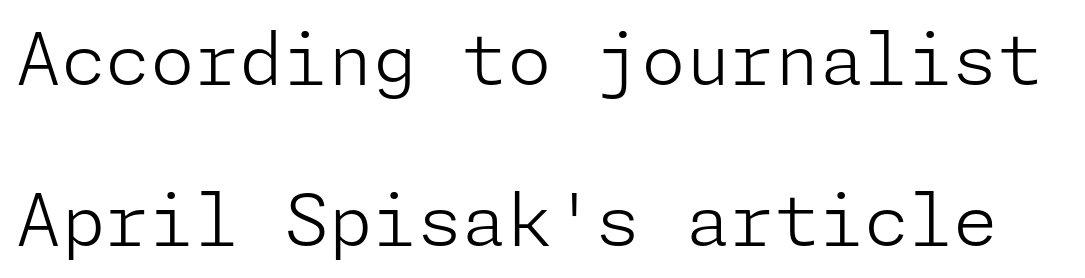
Q: Is the text bold? A: No.
Q: Is the text italic (slanted)? A: No, it is upright.
Q: Is the typeface a serif or a sans-serif typeface? A: Sans-serif.
Q: Is the text underlined? A: No.
Q: Is the spacing between letters normal or unusually wide? A: Normal.
Q: Is the spacing between lines tight, normal or loose? A: Loose.
Q: Width (condensed, normal, or wide)? A: Normal.
Q: Stroke contrast? A: Low.
Q: x-height? A: Medium.
